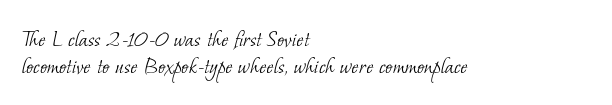
Bold? No — there's no thickening of the strokes. Letters rest on an invisible, unmarked baseline. You could barely slide anything between these rows. Casual observation: everything's shoved over to the left. A typesetter would call this zero additional tracking.
